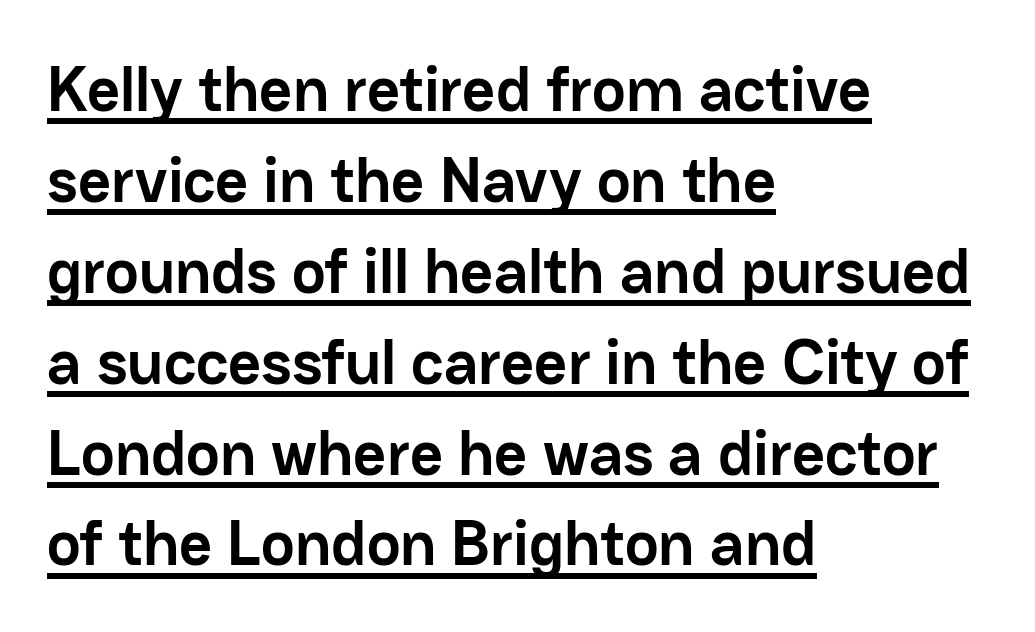
The image shows 64 px semibold sans-serif type, upright; set left-aligned, normal line spacing (1.42x), normal letter spacing, underlined; low stroke contrast and a medium x-height.
